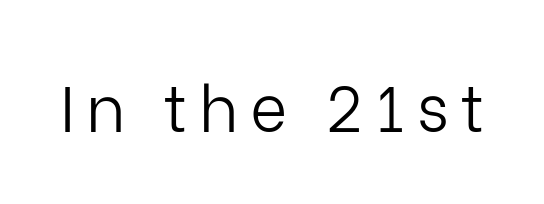
Q: Is the text bold? A: No.
Q: Is the text italic (slanted)? A: No, it is upright.
Q: Is the typeface a serif or a sans-serif typeface? A: Sans-serif.
Q: Is the text underlined? A: No.
Q: Width (condensed, normal, or wide)? A: Normal.
Q: Stroke contrast? A: Low.
Q: x-height? A: Medium.
Q: Monospaced? A: No.
